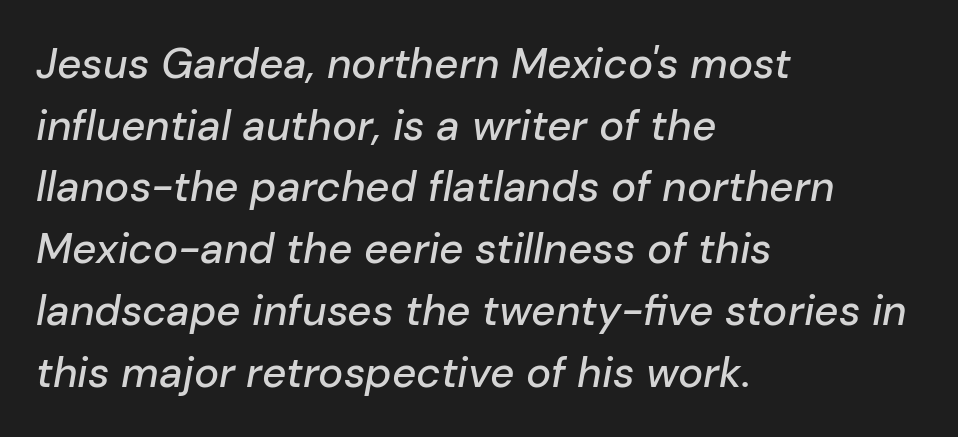
The image shows 42 px text type, italic (leaning right); set left-aligned, normal line spacing (1.47x), normal letter spacing, not underlined; low stroke contrast and a medium x-height.
